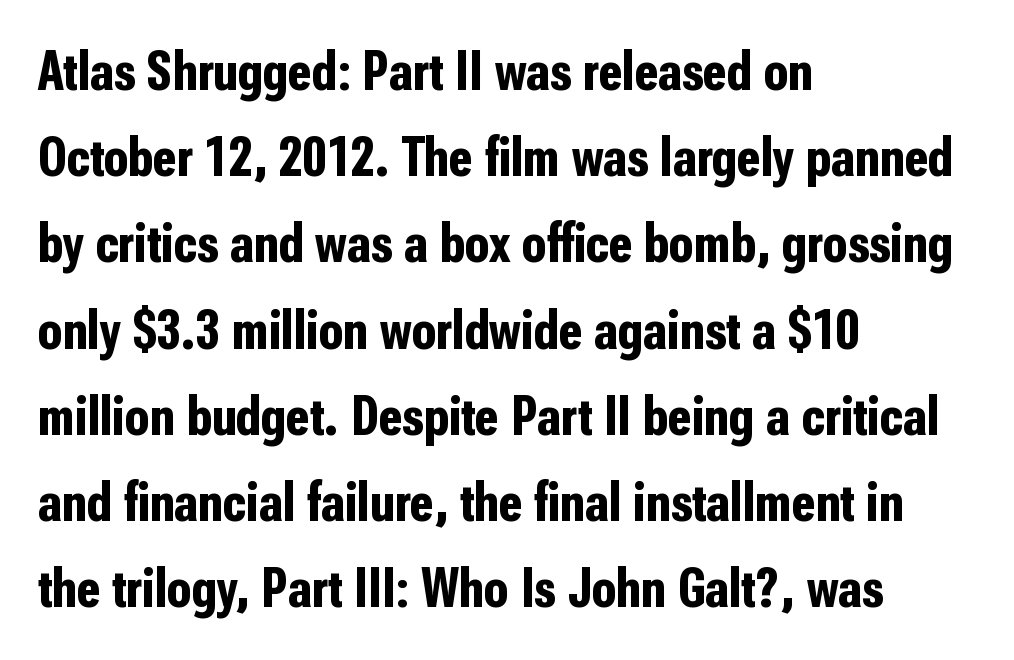
The image shows 56 px bold, condensed sans-serif type, upright; set left-aligned, normal line spacing (1.54x), normal letter spacing, not underlined; low stroke contrast and a medium x-height.
